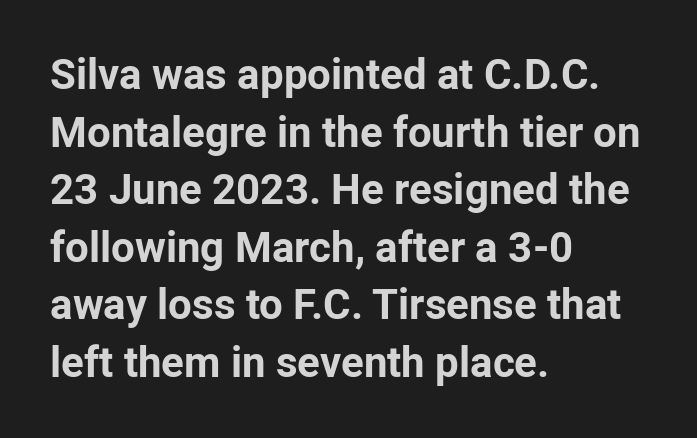
{"serif": "no", "italic": "no", "bold": "yes", "weight": "bold", "width": "normal", "stroke_contrast": "low", "x_height": "medium", "monospaced": "no", "underline": "no", "align": "left", "line_spacing": "normal", "line_spacing_ratio": 1.37, "letter_spacing": "normal", "letter_spacing_em": 0.0, "glyph_px": 42}
